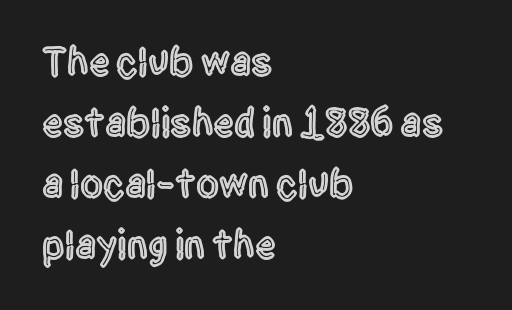
The image shows 41 px condensed sans-serif type, upright; set left-aligned, normal line spacing (1.49x), normal letter spacing, not underlined; a large x-height.
